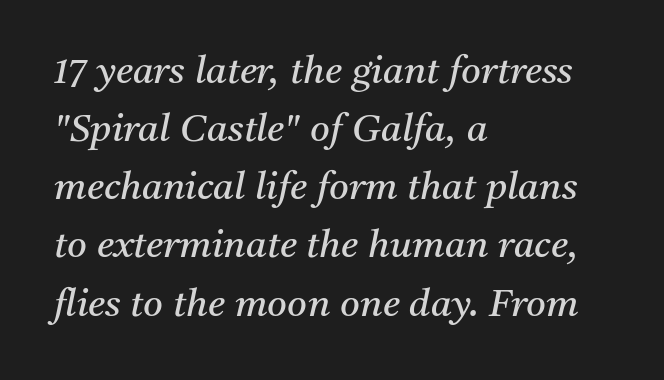
The rendering uses natural spacing where letterforms have individual widths. The typography opts for an oblique posture over an upright one. The words here are not underlined. Regarding serifs, this sample has them. The typesetter chose a ragged-right arrangement here.
